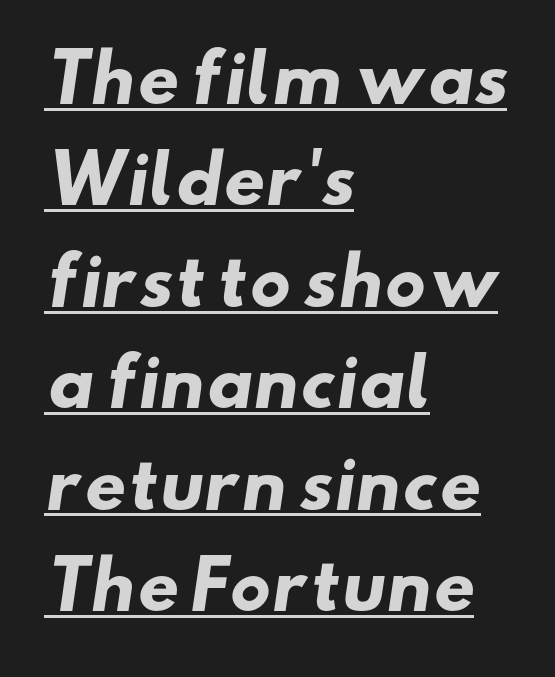
{"serif": "no", "bold": "yes", "weight": "heavy", "width": "wide", "stroke_contrast": "low", "x_height": "small", "monospaced": "no", "underline": "yes", "align": "left", "line_spacing": "normal", "line_spacing_ratio": 1.56, "letter_spacing": "normal", "letter_spacing_em": 0.0, "glyph_px": 65}
